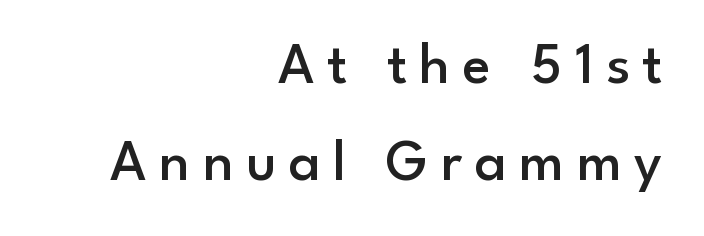
The image shows 58 px semibold sans-serif type, upright; set right-aligned, normal line spacing (1.68x), unusually wide letter spacing (+0.22 em), not underlined; low stroke contrast and a small x-height.
